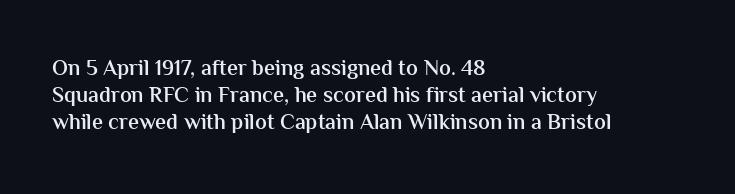
The image shows 22 px text type, upright; set left-aligned, line spacing 1.23x, normal letter spacing, not underlined.
